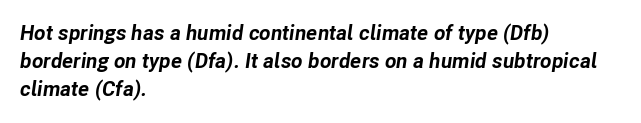
Q: Is the text bold? A: Yes.
Q: Is the text italic (slanted)? A: Yes, it leans right by about 8 degrees.
Q: Is the text underlined? A: No.
Q: How is the paragraph aligned? A: Left-aligned.
Q: Is the spacing between letters normal or unusually wide? A: Normal.
Q: Is the spacing between lines tight, normal or loose? A: Normal.
